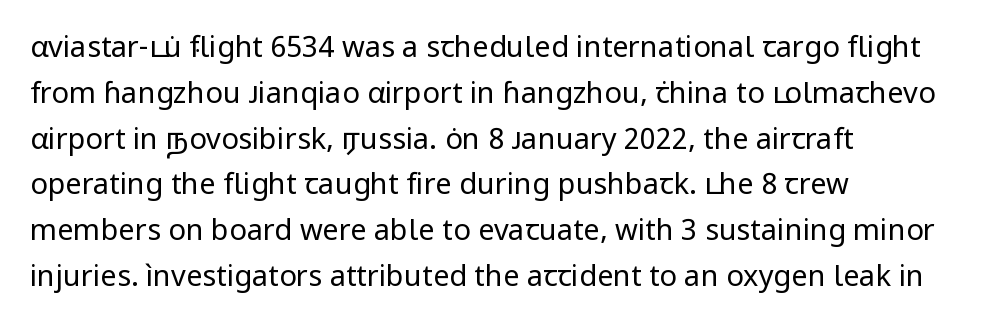
{"serif": "no", "italic": "no", "bold": "no", "weight": "regular", "width": "normal", "stroke_contrast": "low", "x_height": "medium", "monospaced": "no", "underline": "no", "align": "left", "line_spacing": "normal", "line_spacing_ratio": 1.58, "letter_spacing": "normal", "letter_spacing_em": 0.0, "glyph_px": 29}
